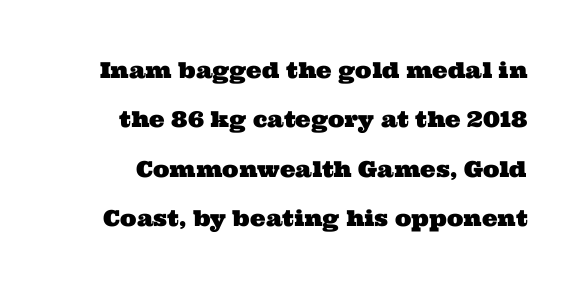
If you measured baseline to baseline, you'd find a long distance. The letterforms sit shoulder to shoulder at normal distance. Anything drawn beneath the words? Only blank space.
